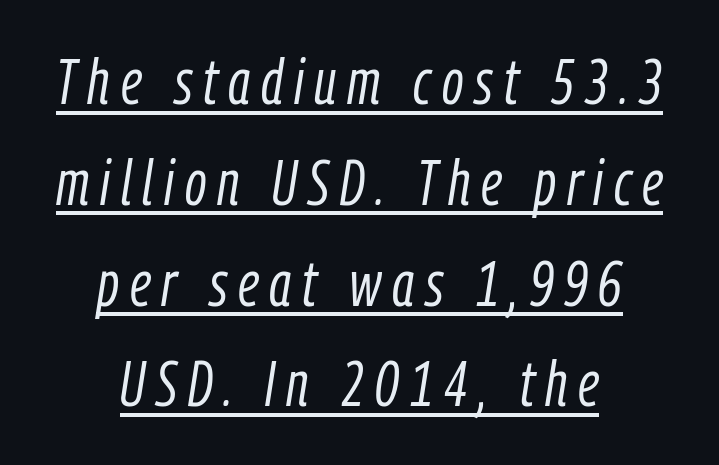
Q: Is the text bold? A: No.
Q: Is the text italic (slanted)? A: Yes, it leans right by about 9 degrees.
Q: Is the text underlined? A: Yes.
Q: How is the paragraph aligned? A: Centered.
Q: Is the spacing between lines tight, normal or loose? A: Normal.
Q: Width (condensed, normal, or wide)? A: Condensed.
Q: Stroke contrast? A: Low.
Q: x-height? A: Medium.
Q: Monospaced? A: No.
